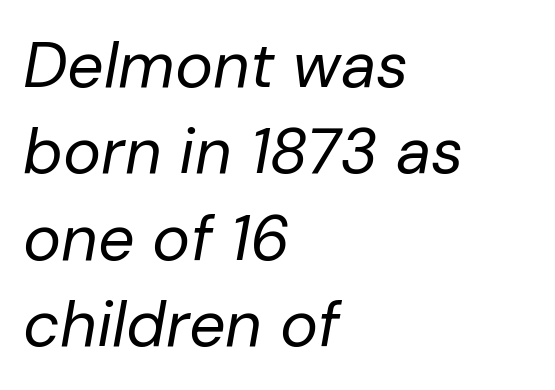
The image shows 64 px regular-weight type, italic (leaning right); set left-aligned, normal line spacing (1.35x), normal letter spacing, not underlined; low stroke contrast and a medium x-height.
